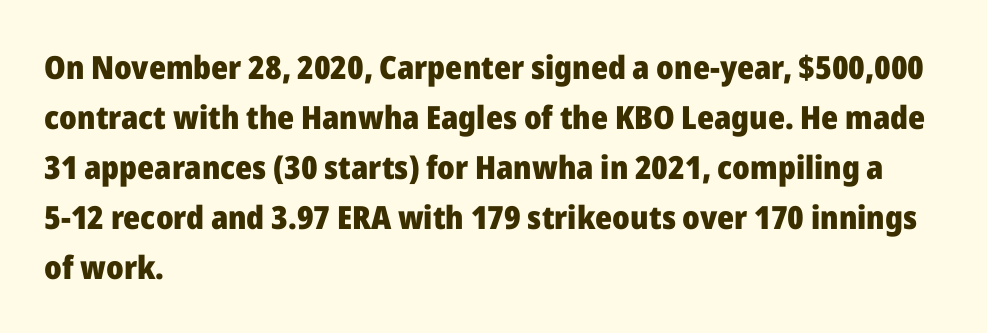
{"serif": "no", "italic": "no", "bold": "yes", "weight": "heavy", "width": "normal", "stroke_contrast": "low", "x_height": "medium", "monospaced": "no", "underline": "no", "align": "left", "line_spacing": "normal", "line_spacing_ratio": 1.56, "letter_spacing": "normal", "letter_spacing_em": 0.0, "glyph_px": 32}
